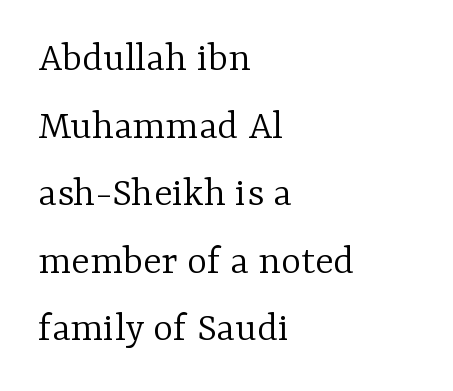
Q: Is the text bold? A: No.
Q: Is the text italic (slanted)? A: No, it is upright.
Q: Is the typeface a serif or a sans-serif typeface? A: Serif.
Q: Is the text underlined? A: No.
Q: How is the paragraph aligned? A: Left-aligned.
Q: Is the spacing between letters normal or unusually wide? A: Normal.
Q: Is the spacing between lines tight, normal or loose? A: Normal.
Q: Width (condensed, normal, or wide)? A: Normal.
Q: Stroke contrast? A: Low.
Q: x-height? A: Medium.
Q: Monospaced? A: No.
